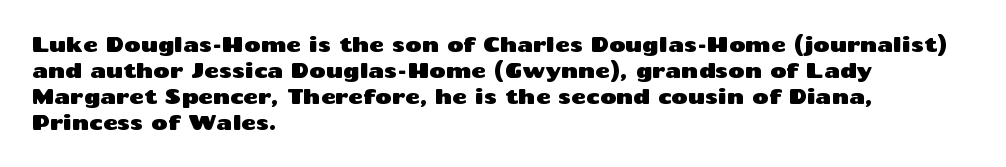
The image shows 20 px text type, upright; set left-aligned, normal line spacing (1.3x), normal letter spacing, not underlined.
